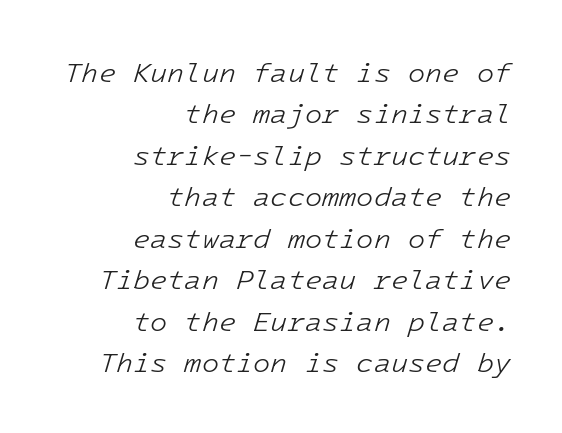
Q: Is the text bold? A: No.
Q: Is the text italic (slanted)? A: Yes, it leans right by about 16 degrees.
Q: Is the text underlined? A: No.
Q: How is the paragraph aligned? A: Right-aligned.
Q: Is the spacing between letters normal or unusually wide? A: Normal.
Q: Is the spacing between lines tight, normal or loose? A: Normal.
Q: Width (condensed, normal, or wide)? A: Normal.
Q: Stroke contrast? A: Low.
Q: x-height? A: Medium.
Q: Monospaced? A: Yes.
